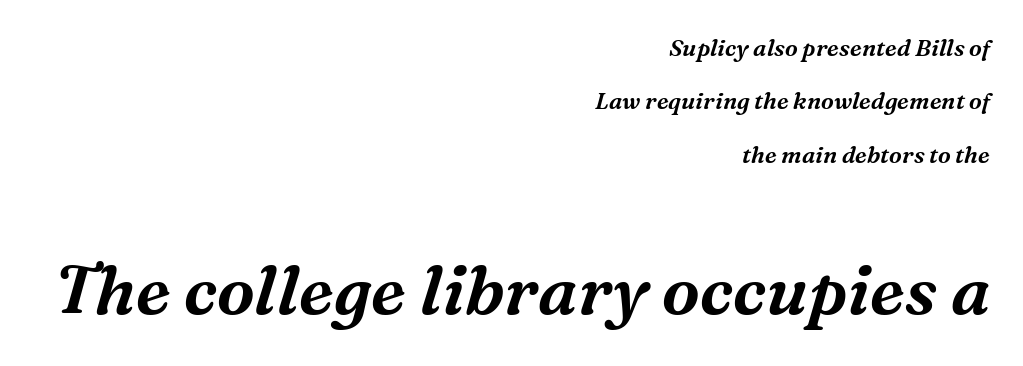
Reading down the column, the eye jumps a long way to each next line. Reading down the block, your eye finds every line finishing at a fixed right position. The type family on display is of the serif kind. The rendering uses natural spacing where letterforms have individual widths. Designer's note — italics engaged. Nobody touched the tracking dial on this one.
